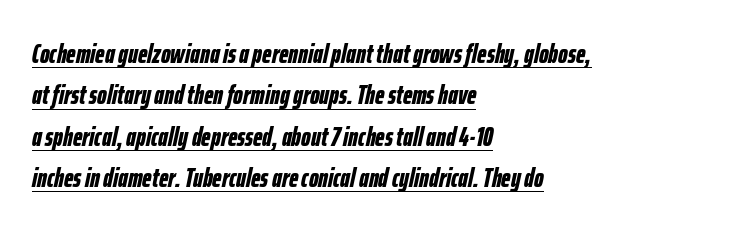
{"italic": "yes", "lean": "right", "slant_degrees": 12, "bold": "yes", "underline": "yes", "align": "left", "line_spacing": "normal", "line_spacing_ratio": 1.53, "letter_spacing": "normal", "letter_spacing_em": 0.0, "glyph_px": 27}
